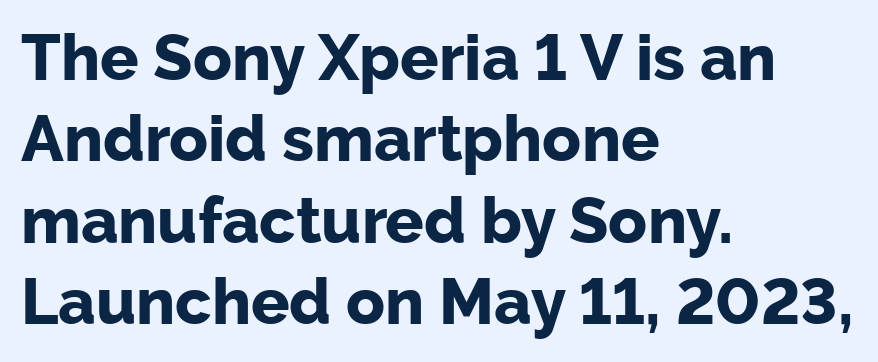
Q: Is the text bold? A: Yes.
Q: Is the text italic (slanted)? A: No, it is upright.
Q: Is the typeface a serif or a sans-serif typeface? A: Sans-serif.
Q: Is the text underlined? A: No.
Q: How is the paragraph aligned? A: Left-aligned.
Q: Is the spacing between letters normal or unusually wide? A: Normal.
Q: Is the spacing between lines tight, normal or loose? A: Normal.
Q: Width (condensed, normal, or wide)? A: Normal.
Q: Stroke contrast? A: Low.
Q: x-height? A: Medium.
Q: Monospaced? A: No.
